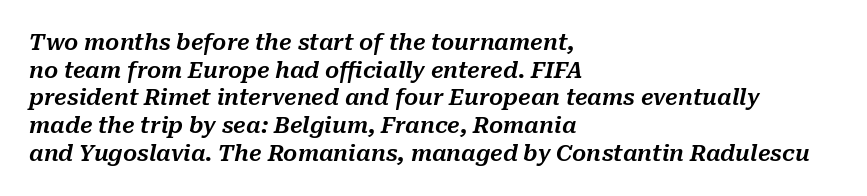
The zone under the glyphs is completely vacant. Compared with a centered layout, this one pins lines to the left instead. Whoever set this chose a conventional vertical rhythm. Slanted lettering throughout. Default kerning and tracking; the words read as compact shapes.
